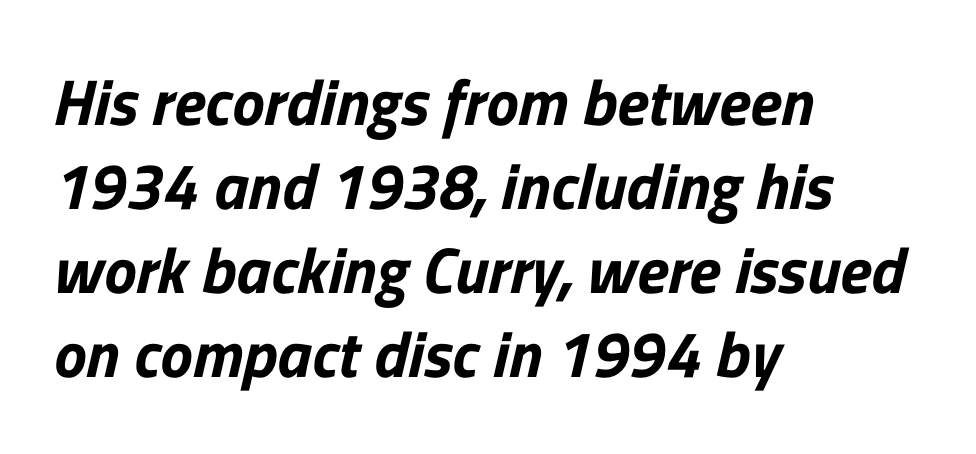
Q: Is the typeface a serif or a sans-serif typeface? A: Sans-serif.
Q: Is the text underlined? A: No.
Q: How is the paragraph aligned? A: Left-aligned.
Q: Is the spacing between letters normal or unusually wide? A: Normal.
Q: Is the spacing between lines tight, normal or loose? A: Normal.
Q: Width (condensed, normal, or wide)? A: Normal.
Q: Stroke contrast? A: Low.
Q: x-height? A: Medium.
Q: Monospaced? A: No.
